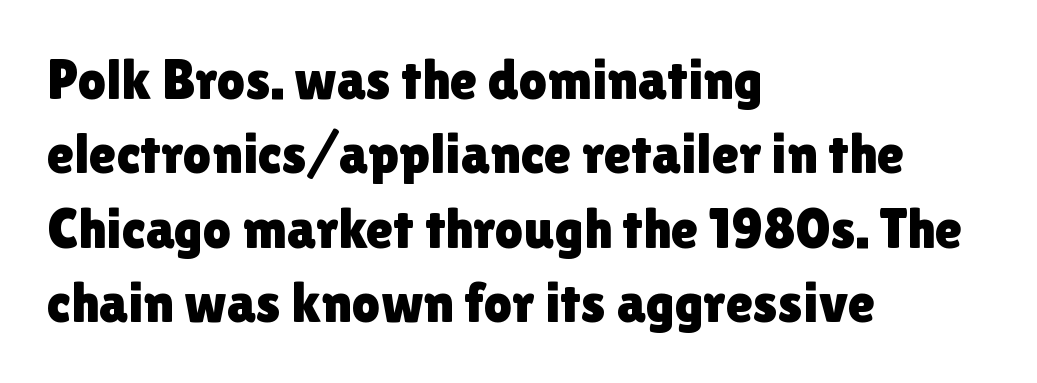
The image shows 56 px sans-serif type, upright; set left-aligned, normal line spacing (1.33x), normal letter spacing, not underlined; a medium x-height.
